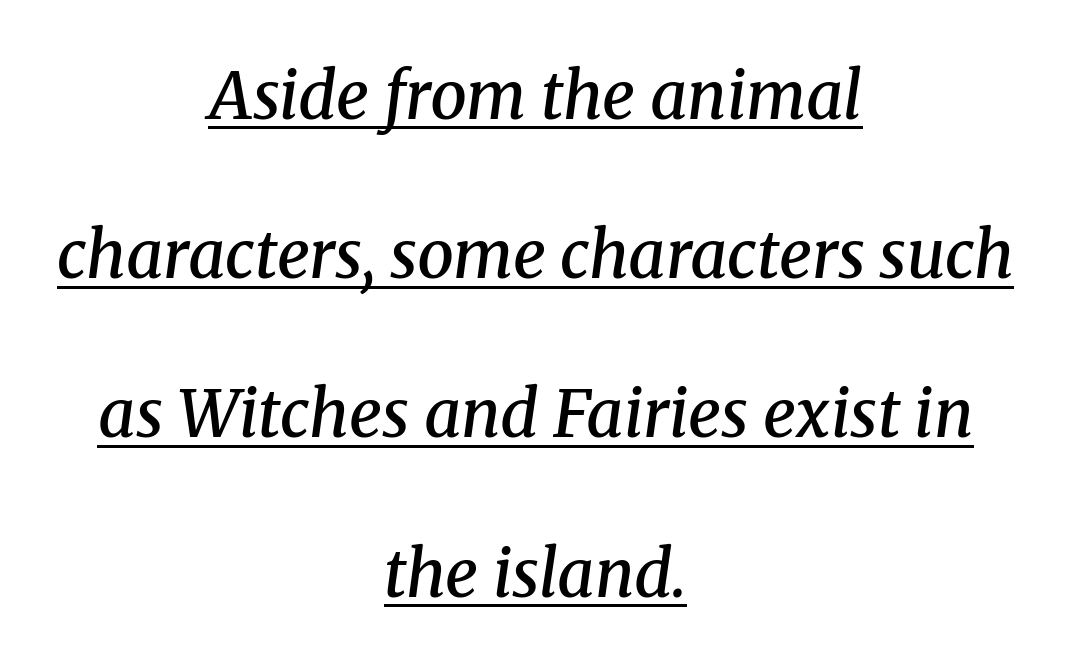
Q: Is the text bold? A: Semi-bold.
Q: Is the text italic (slanted)? A: Yes, it leans right by about 8 degrees.
Q: Is the typeface a serif or a sans-serif typeface? A: Serif.
Q: Is the text underlined? A: Yes.
Q: How is the paragraph aligned? A: Centered.
Q: Is the spacing between letters normal or unusually wide? A: Normal.
Q: Is the spacing between lines tight, normal or loose? A: Loose.
Q: Width (condensed, normal, or wide)? A: Normal.
Q: Stroke contrast? A: Medium.
Q: x-height? A: Medium.
Q: Monospaced? A: No.
